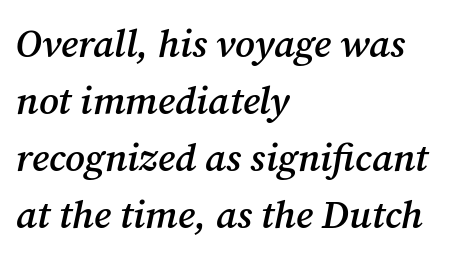
The rendering keeps characters at their native spacing. The face used here is proportionally spaced, like ordinary book or web type. An italicized treatment has been applied to the whole sample. The leading is moderate, giving the passage an even texture.
